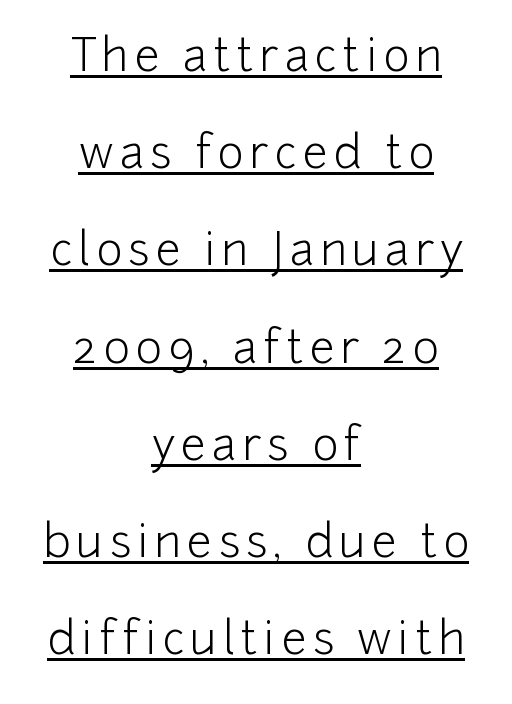
Q: Is the text bold? A: No.
Q: Is the text italic (slanted)? A: No, it is upright.
Q: Is the typeface a serif or a sans-serif typeface? A: Sans-serif.
Q: Is the text underlined? A: Yes.
Q: How is the paragraph aligned? A: Centered.
Q: Is the spacing between lines tight, normal or loose? A: Loose.
Q: Width (condensed, normal, or wide)? A: Normal.
Q: Stroke contrast? A: Low.
Q: x-height? A: Medium.
Q: Monospaced? A: No.
